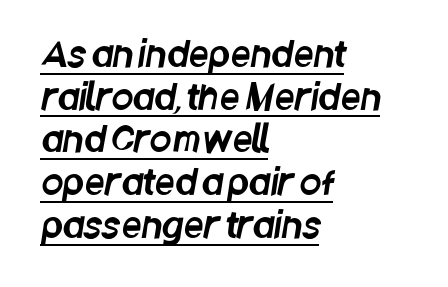
{"serif": "no", "width": "condensed", "stroke_contrast": "low", "x_height": "large", "monospaced": "no", "underline": "yes", "align": "left", "line_spacing_ratio": 1.22, "letter_spacing": "normal", "letter_spacing_em": 0.0, "glyph_px": 35}
